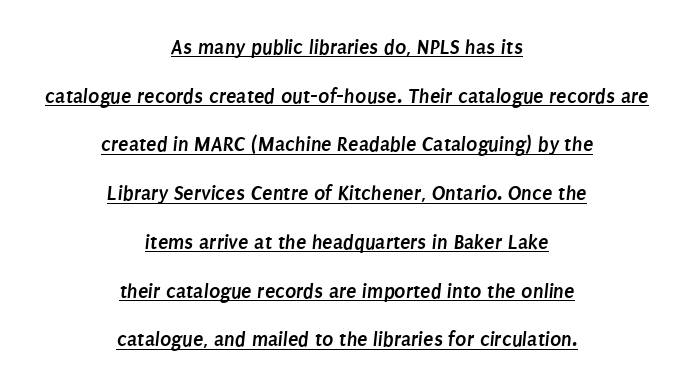
{"bold": "yes", "underline": "yes", "align": "center", "line_spacing": "loose", "line_spacing_ratio": 2.32, "letter_spacing": "normal", "letter_spacing_em": 0.0, "glyph_px": 21}
